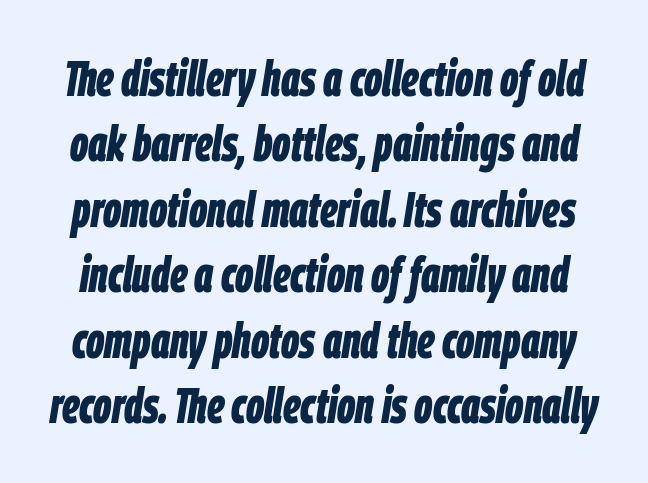
{"italic": "yes", "lean": "right", "slant_degrees": 9, "bold": "yes", "weight": "bold", "width": "condensed", "stroke_contrast": "low", "x_height": "large", "monospaced": "no", "underline": "no", "line_spacing": "normal", "line_spacing_ratio": 1.31, "letter_spacing": "normal", "letter_spacing_em": 0.0, "glyph_px": 50}
